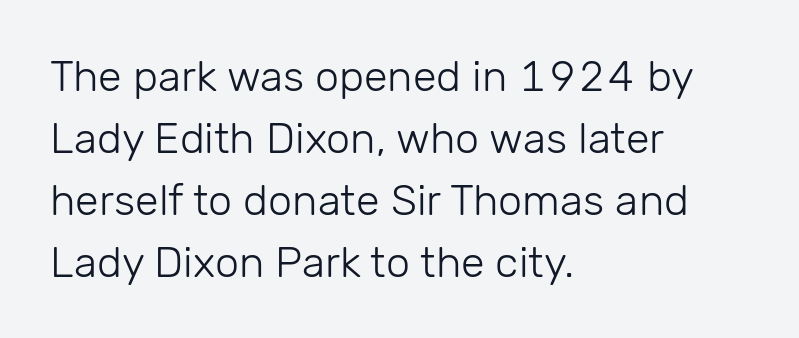
Q: Is the text bold? A: No.
Q: Is the text italic (slanted)? A: No, it is upright.
Q: Is the typeface a serif or a sans-serif typeface? A: Sans-serif.
Q: Is the text underlined? A: No.
Q: How is the paragraph aligned? A: Left-aligned.
Q: Is the spacing between letters normal or unusually wide? A: Normal.
Q: Is the spacing between lines tight, normal or loose? A: Normal.
Q: Width (condensed, normal, or wide)? A: Normal.
Q: Stroke contrast? A: Low.
Q: x-height? A: Medium.
Q: Monospaced? A: No.
